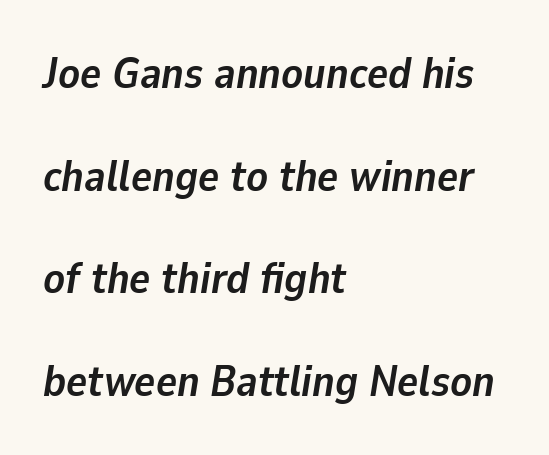
The image shows 44 px semibold type, italic (leaning right); set left-aligned, loose line spacing (2.33x), normal letter spacing, not underlined; low stroke contrast and a medium x-height.
